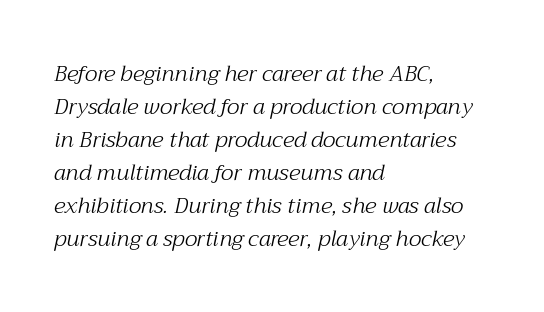
{"italic": "yes", "lean": "right", "slant_degrees": 12, "bold": "no", "underline": "no", "align": "left", "line_spacing": "normal", "line_spacing_ratio": 1.5, "letter_spacing": "normal", "letter_spacing_em": 0.0, "glyph_px": 22}
